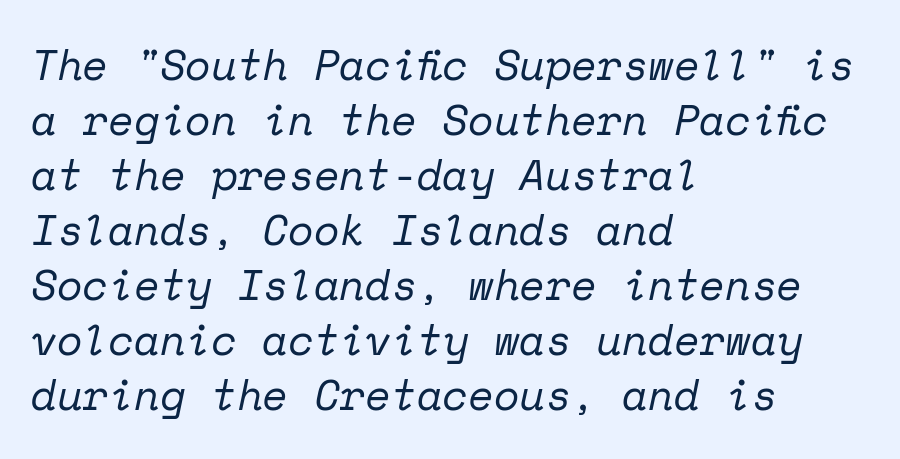
Serifs: yes, visible at the terminals of the letterforms. Is the block centered? No — it sits flush against the left margin. Rendered with sloped, italic letterforms. Weight: not bold — regular or lighter.
